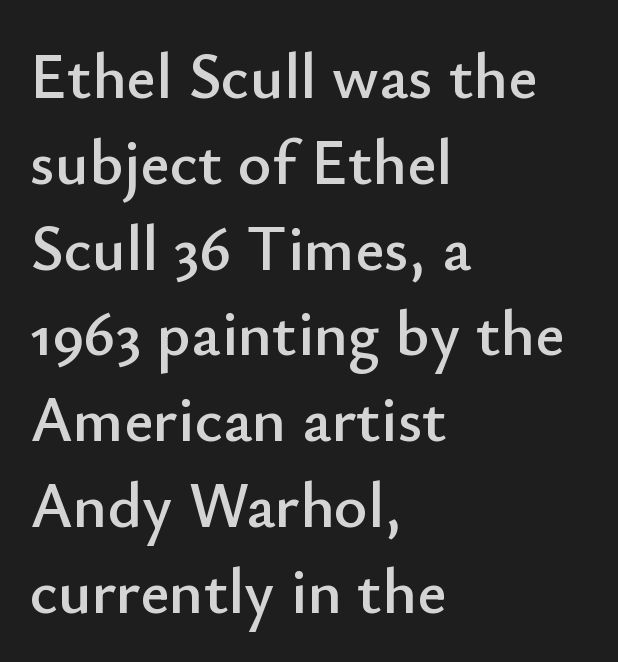
The image shows 64 px sans-serif type, upright; set left-aligned, normal line spacing (1.34x), normal letter spacing, not underlined; low stroke contrast and a small x-height.
